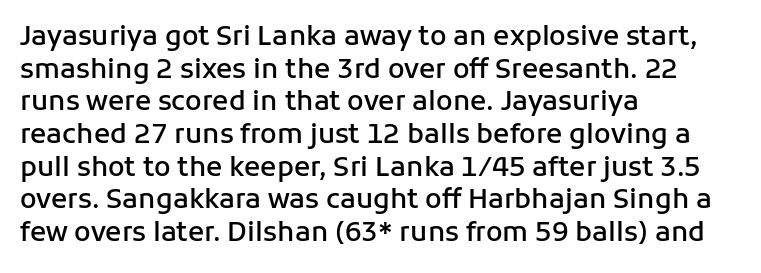
The rendering uses a semibold face; strokes are thickened but not to full bold. Inter-character spacing is left at the font's built-in metrics. Quick note: not italic, upright. Which margin do the lines hug? The left one — the right edge is uneven.
